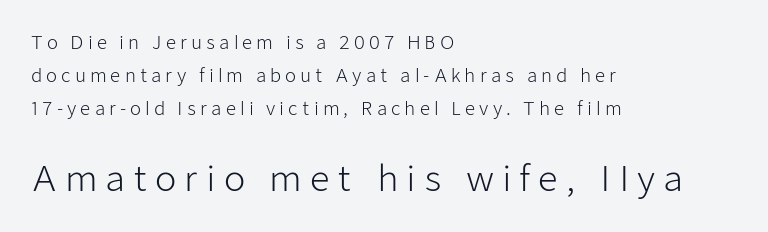
The image shows 35 px light sans-serif type, upright; set left-aligned, line spacing 1.82x, unusually wide letter spacing (+0.22 em), not underlined; the second (bottom) block is 1.94x larger; low stroke contrast and a medium x-height.
